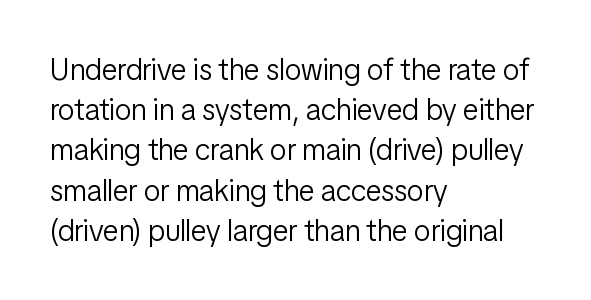
Note the varied advance widths — an 'i' is clearly narrower than an 'm'. The text block is weighted toward the left margin, trailing off unevenly rightward. Upright lettering throughout. The horizontal fit of the characters is conventional and even. The font family rendered here belongs to the sans-serif group. Leading: standard.
